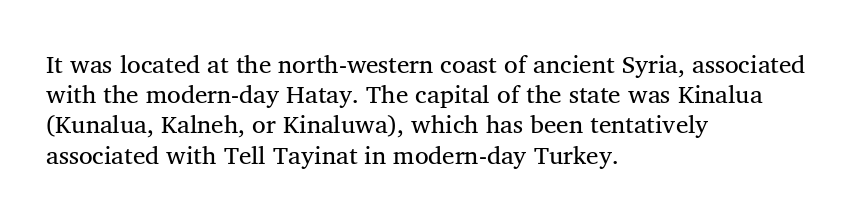
The image shows 25 px text type; set left-aligned, line spacing 1.21x, normal letter spacing, not underlined.
